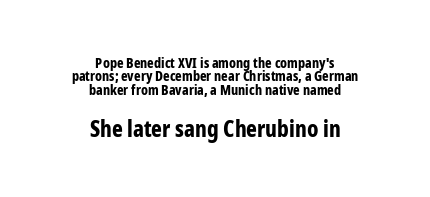
Check the space under the baseline: it is left empty. Honestly, the letter spacing is just normal — you wouldn't notice it. The lower block of text is set noticeably larger than the block above it. The letters stand straight up with perfectly vertical stems. A centered setting, common on invitations and titles, is used for this passage. Typesetter's note: full bold, strokes at maximum text heaviness.
